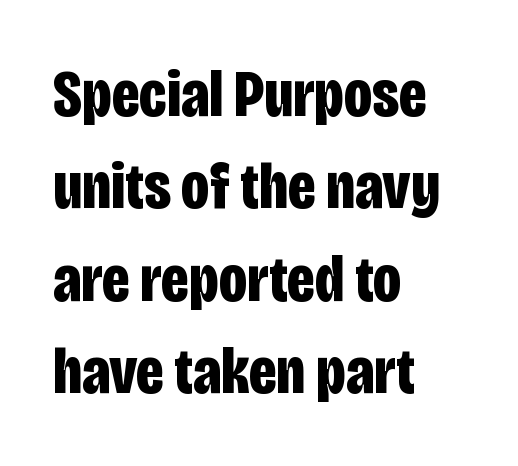
The image shows 67 px bold, condensed sans-serif type, upright; set left-aligned, normal line spacing (1.38x), normal letter spacing, not underlined; low stroke contrast and a large x-height.
